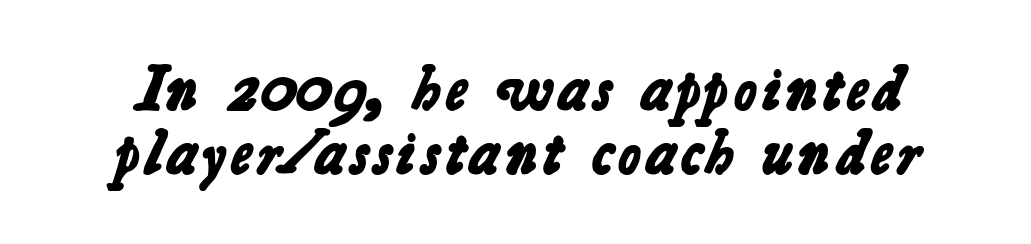
How would I describe the line gaps? Narrow and economical. The characters look thick and weighty, a clear bold. Each letter's strokes conclude bluntly, with no projecting serifs. A bare baseline throughout the passage. The letters advance in unequal steps, a hallmark of proportional type.
